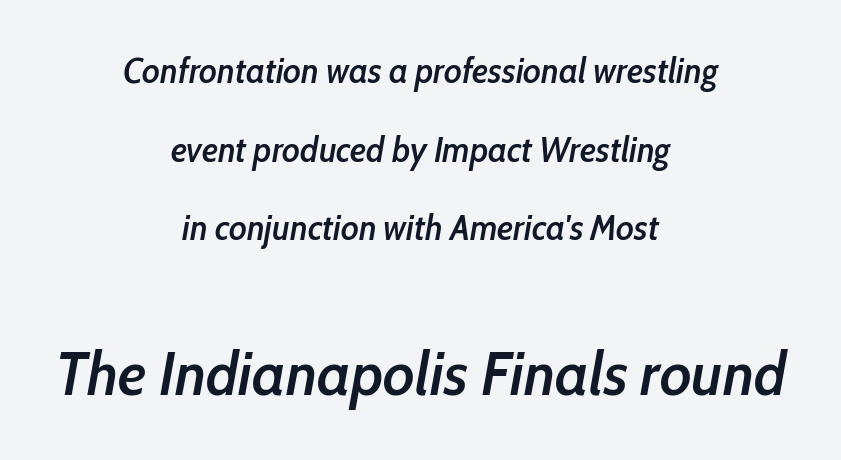
Q: Is the text bold? A: Semi-bold.
Q: Is the text italic (slanted)? A: Yes, it leans right by about 10 degrees.
Q: Is the text underlined? A: No.
Q: How is the paragraph aligned? A: Centered.
Q: Is the spacing between letters normal or unusually wide? A: Normal.
Q: Is the spacing between lines tight, normal or loose? A: Loose.
Q: Which block of text is set in a larger size, the first (top) or the second (bottom)? A: The second (bottom) one.
Q: Width (condensed, normal, or wide)? A: Condensed.
Q: Stroke contrast? A: Low.
Q: x-height? A: Medium.
Q: Monospaced? A: No.
